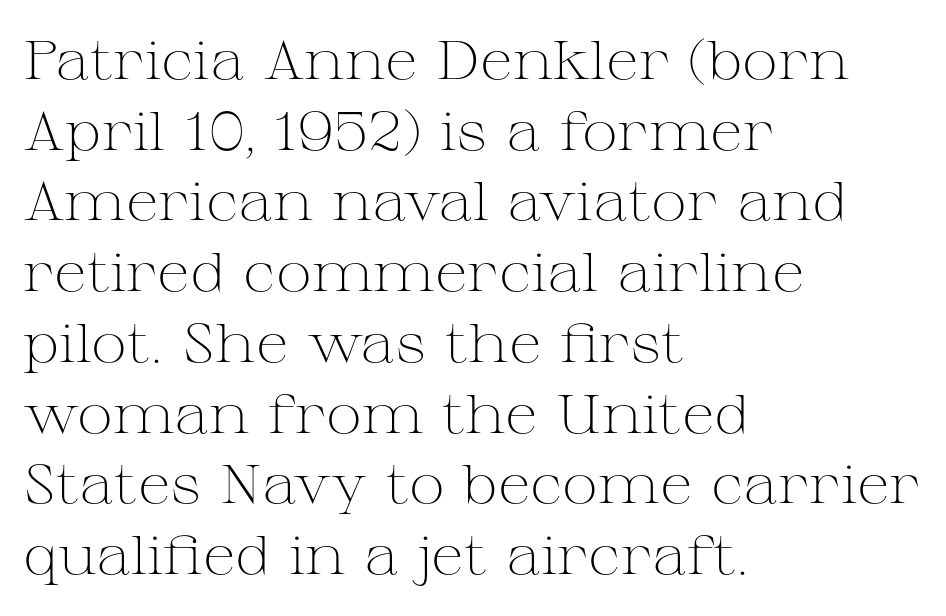
{"serif": "yes", "italic": "no", "bold": "no", "weight": "light", "width": "wide", "stroke_contrast": "medium", "x_height": "medium", "monospaced": "no", "underline": "no", "align": "left", "line_spacing": "normal", "line_spacing_ratio": 1.31, "letter_spacing": "normal", "letter_spacing_em": 0.0, "glyph_px": 54}
